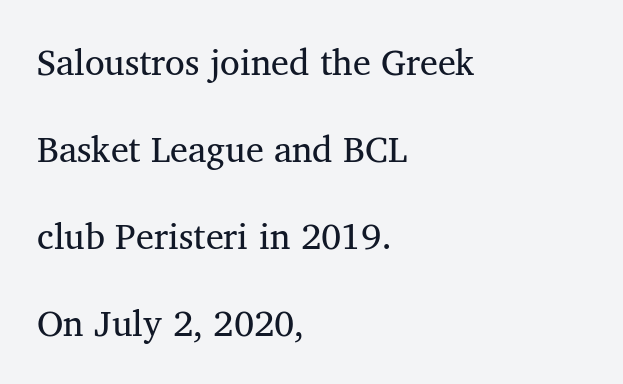
Q: Is the text bold? A: No.
Q: Is the text italic (slanted)? A: No, it is upright.
Q: Is the typeface a serif or a sans-serif typeface? A: Serif.
Q: Is the text underlined? A: No.
Q: How is the paragraph aligned? A: Left-aligned.
Q: Is the spacing between letters normal or unusually wide? A: Normal.
Q: Is the spacing between lines tight, normal or loose? A: Loose.
Q: Width (condensed, normal, or wide)? A: Normal.
Q: Stroke contrast? A: Medium.
Q: x-height? A: Medium.
Q: Monospaced? A: No.
